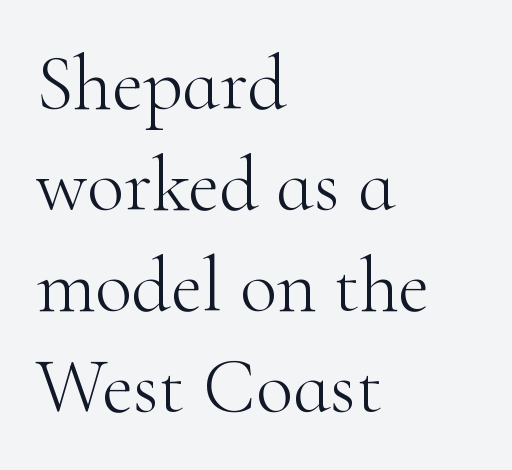
The image shows 77 px light serif type, upright; set left-aligned, normal line spacing (1.31x), normal letter spacing, not underlined; high stroke contrast and a small x-height.
